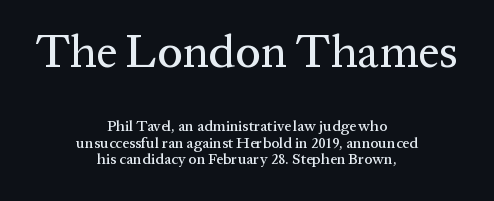
How are the letters spaced? Ordinarily, with no added tracking. Tall strokes in this sample are plumb rather than angled. Vertical spacing — tight. The emphasis by scale lands on block number one, above. Letterform terminals end in serifs throughout the passage. The foot of each line stays bare and open.
